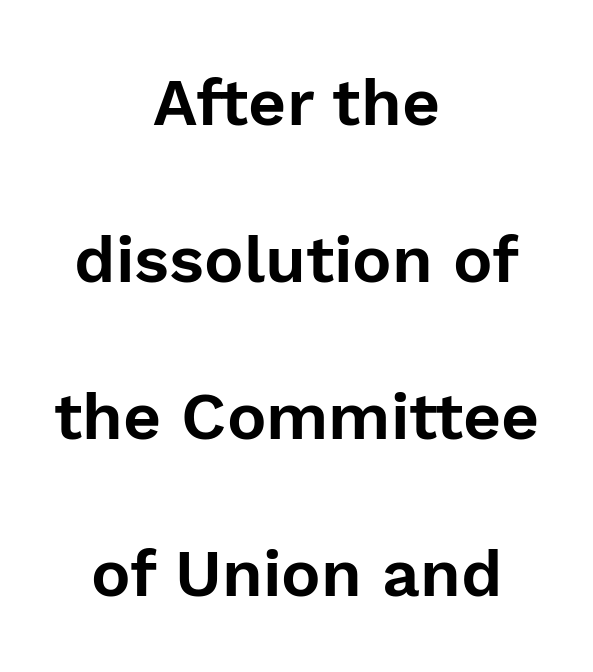
Every stem runs plumb, perpendicular to the baseline. The designer dialed line spacing up above the default. Neither beginnings nor endings align; midpoints do. The face used here is a sans, in the tradition of grotesques and geometrics. The passage shown has conventional tracking throughout. The zone under the glyphs is completely vacant.
